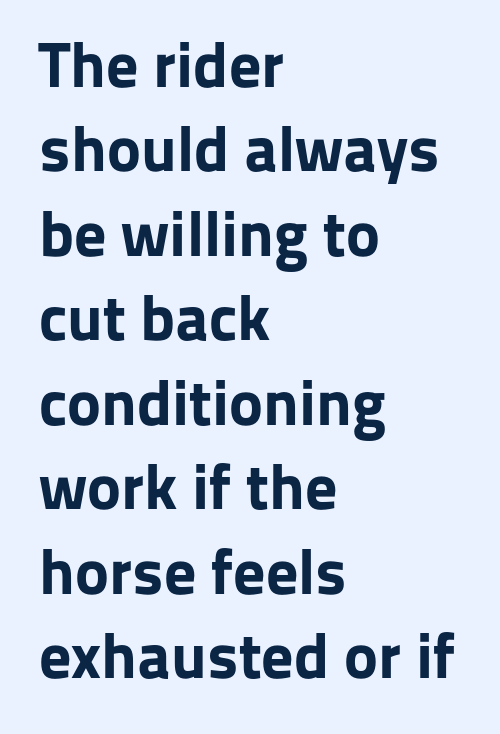
The image shows 64 px bold sans-serif type, upright; set left-aligned, normal line spacing (1.32x), normal letter spacing, not underlined; low stroke contrast and a medium x-height.
